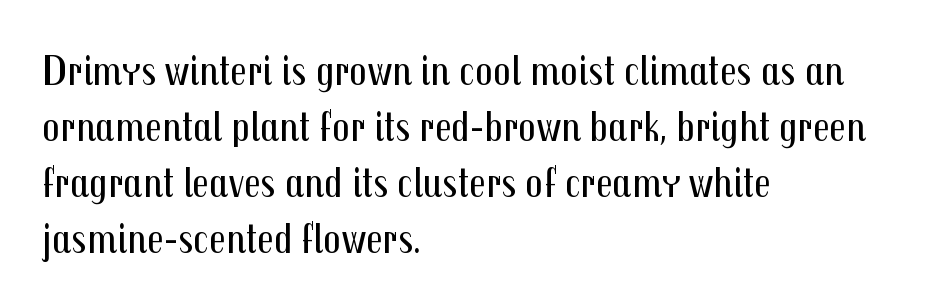
The image shows 44 px regular-weight, condensed sans-serif type, upright; set left-aligned, normal line spacing (1.27x), normal letter spacing, not underlined; medium stroke contrast and a medium x-height.
